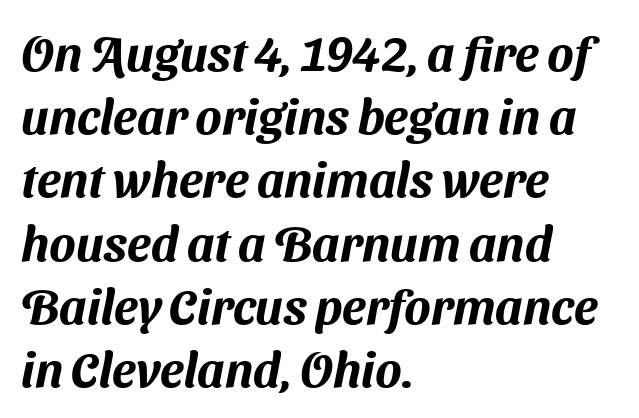
The image shows 49 px sans-serif type; set left-aligned, normal line spacing (1.29x), normal letter spacing, not underlined; medium stroke contrast and a medium x-height.
